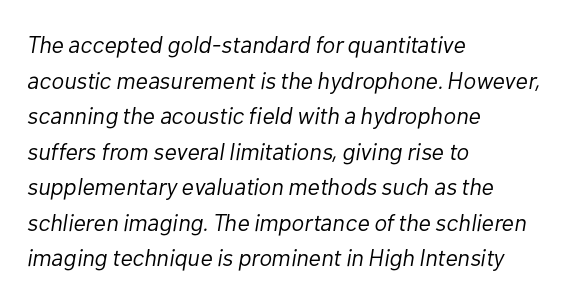
The image shows 24 px text type, italic (leaning right); set left-aligned, normal line spacing (1.48x), normal letter spacing, not underlined.
